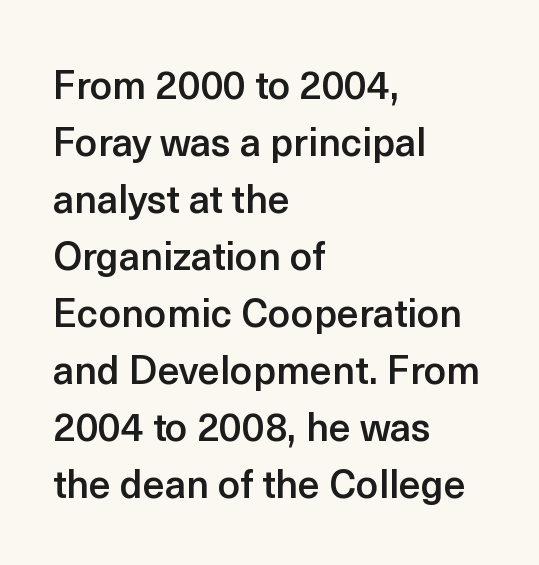
The image shows 39 px semibold sans-serif type, upright; set left-aligned, normal line spacing (1.46x), normal letter spacing, not underlined; a medium x-height.
